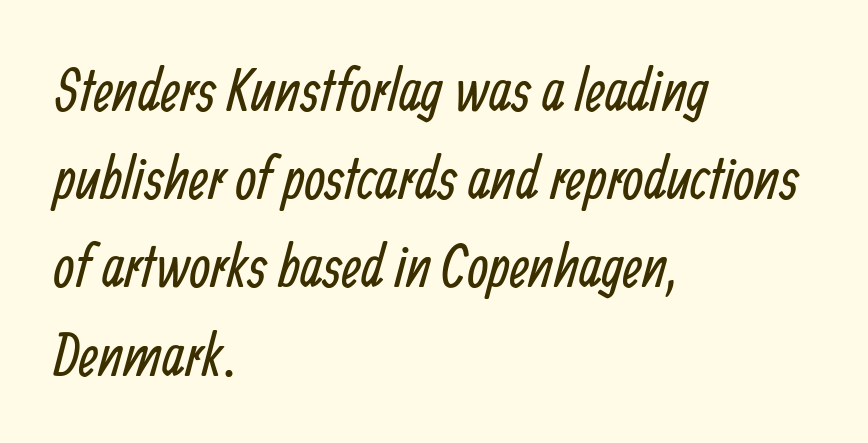
The face used here is proportionally spaced, like ordinary book or web type. Regular leading. The typesetting does not lean heavy: it is not bold. Underlining? Definitely not there. The line texture is even and compact thanks to regular tracking. Observe the absence of serifs on each vertical stroke in this sample.
